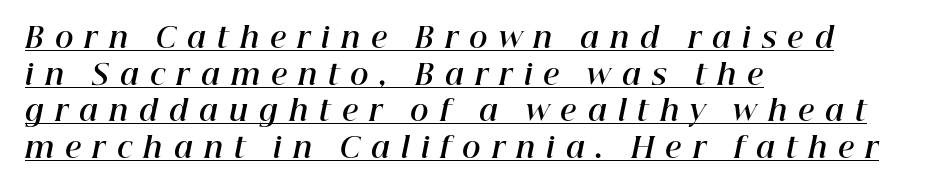
Does the lettering tilt? It does — this is italic. Look at the tracking — it's clearly loosened, letters drifting apart. Heft: maximum for text — a bold. The passage shown stacks its lines at a standard gap.
